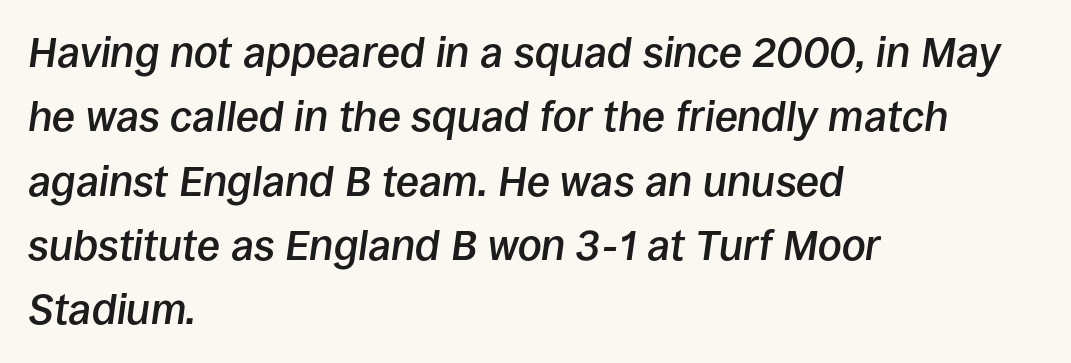
The image shows 42 px semibold type, italic (leaning right); set left-aligned, normal line spacing (1.53x), normal letter spacing, not underlined; low stroke contrast and a large x-height.
